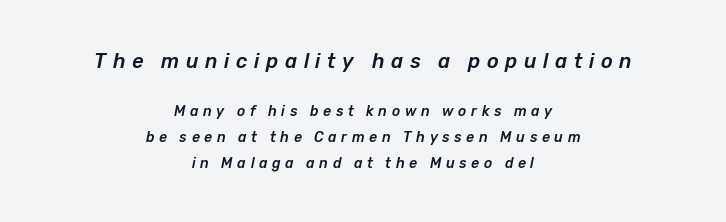
The image shows 20 px text type, italic (leaning right); set centered, line spacing 1.88x, unusually wide letter spacing (+0.33 em), not underlined; the first (top) block is 1.43x larger.
